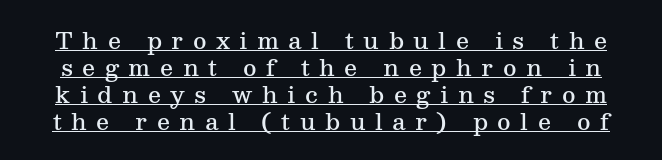
Q: Is the text bold? A: Semi-bold.
Q: Is the text italic (slanted)? A: No, it is upright.
Q: Is the text underlined? A: Yes.
Q: Is the spacing between letters normal or unusually wide? A: Unusually wide.
